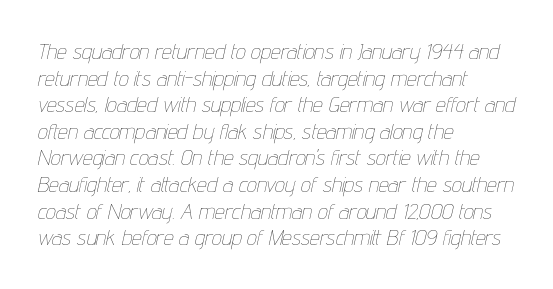
No extra tracking has been applied to these lines. A quiet, ordinary-to-light weight characterises the typeface. Bare-footed words on every line. Leftover space on each line is placed entirely after the last word. If you drew a line through each stem, it would be angled.
